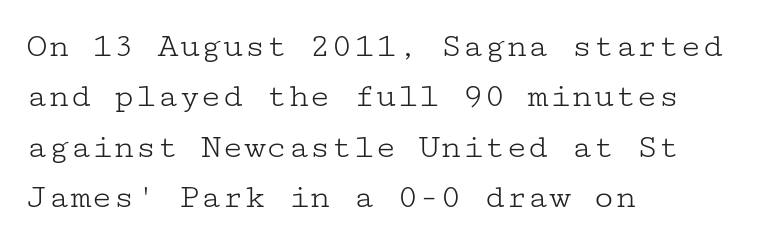
Honestly, the row spacing looks completely unremarkable. The typeface chosen for these lines features serifs. The characters are drawn with everyday or finer stroke widths. All the whitespace from short lines collects on the right. If you drew a line through each stem, it would be perfectly vertical. The glyphs are unaccompanied by any horizontal stroke below them.
